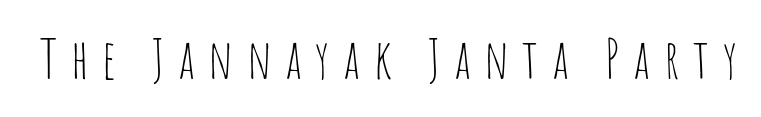
The image shows 54 px thin, condensed sans-serif type, upright; set unusually wide letter spacing (+0.25 em), not underlined; low stroke contrast and a large x-height.
